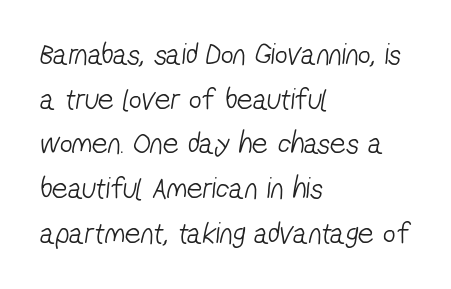
Q: Is the text bold? A: No.
Q: Is the typeface a serif or a sans-serif typeface? A: Sans-serif.
Q: Is the text underlined? A: No.
Q: How is the paragraph aligned? A: Left-aligned.
Q: Is the spacing between letters normal or unusually wide? A: Normal.
Q: Is the spacing between lines tight, normal or loose? A: Normal.
Q: Width (condensed, normal, or wide)? A: Condensed.
Q: Stroke contrast? A: Low.
Q: x-height? A: Medium.
Q: Monospaced? A: No.
